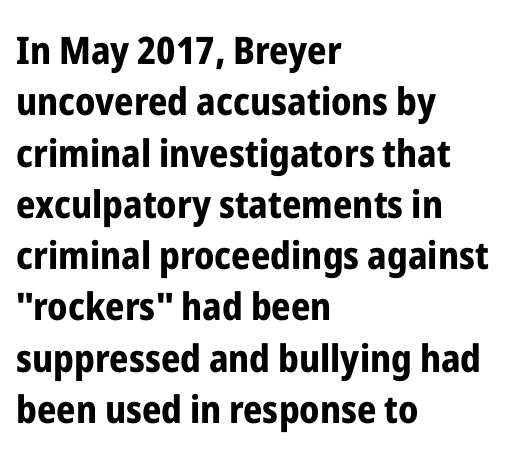
Q: Is the text bold? A: Yes.
Q: Is the text italic (slanted)? A: No, it is upright.
Q: Is the typeface a serif or a sans-serif typeface? A: Sans-serif.
Q: Is the text underlined? A: No.
Q: How is the paragraph aligned? A: Left-aligned.
Q: Is the spacing between letters normal or unusually wide? A: Normal.
Q: Is the spacing between lines tight, normal or loose? A: Normal.
Q: Width (condensed, normal, or wide)? A: Condensed.
Q: Stroke contrast? A: Low.
Q: x-height? A: Medium.
Q: Monospaced? A: No.
